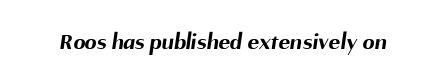
Standard letterfit; no display-style spreading of the glyphs. What weight is shown? A full bold with thick strokes. Has an underline been added? It has not.
